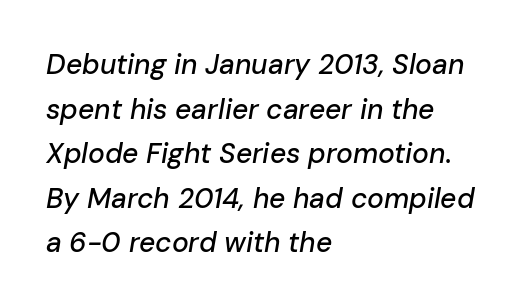
The image shows 28 px text type, italic (leaning right); set left-aligned, normal line spacing (1.59x), normal letter spacing, not underlined; low stroke contrast and a medium x-height.
